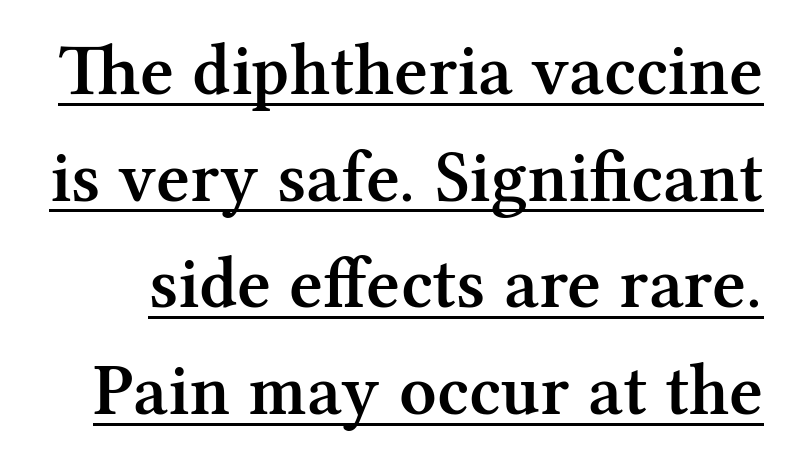
Varying glyph widths throughout — classic text-font behaviour. The passage shown is typeset with a serif family. Underline: present. Its strokes are somewhat broadened, the hallmark of semibold type. Vertical spacing — default. A roman cut, with each character standing at attention.
